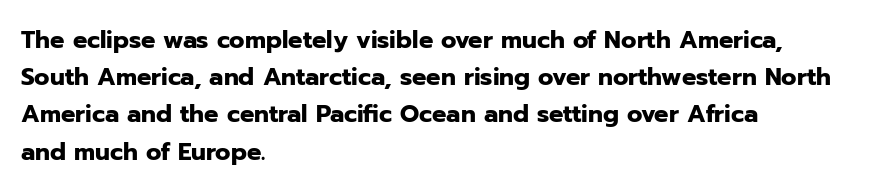
The passage shown has conventional tracking throughout. Underline: absent. The lines in this sample share a left origin and differ only in where they stop. These lines carry a lot of weight — the face is fully bold. Leading: standard. Characters remain perfectly vertical along every line.
